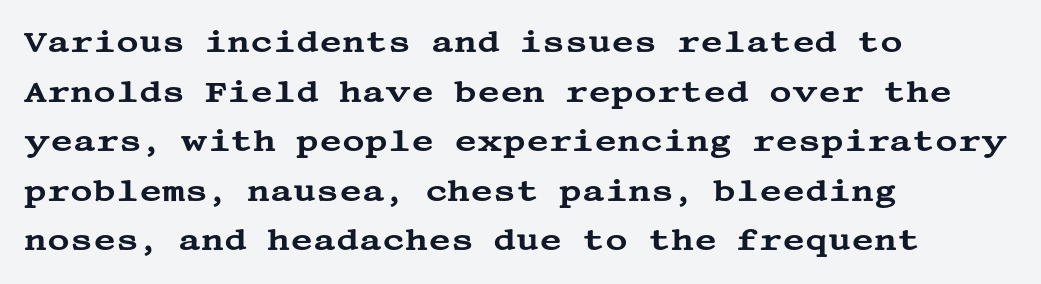
{"serif": "yes", "italic": "no", "width": "wide", "stroke_contrast": "medium", "x_height": "large", "underline": "no", "align": "left", "line_spacing": "normal", "line_spacing_ratio": 1.6, "letter_spacing": "normal", "letter_spacing_em": 0.0, "glyph_px": 31}
